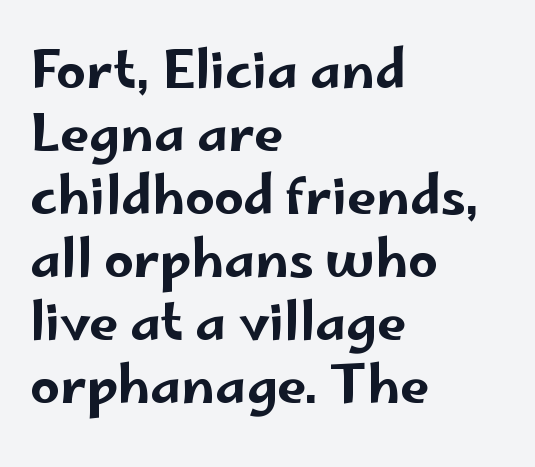
Bare-footed words on every line. This sample uses plain, unmodified letter spacing. The glyphs in this specimen are sans serif. In terms of posture, this sample is upright. The passage is arranged the way most books set body copy — flush left.
